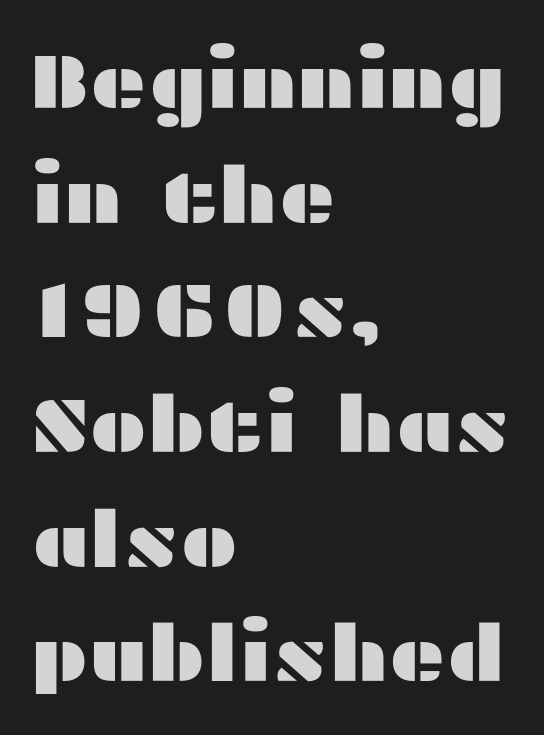
Spacing verdict: proportional, widths tailored to each character. Each new line begins a customary step beneath the previous one. The type is set solid horizontally, with unmodified tracking. The text was rendered using a sans face with plain stroke endings. No word sits above an underline.
